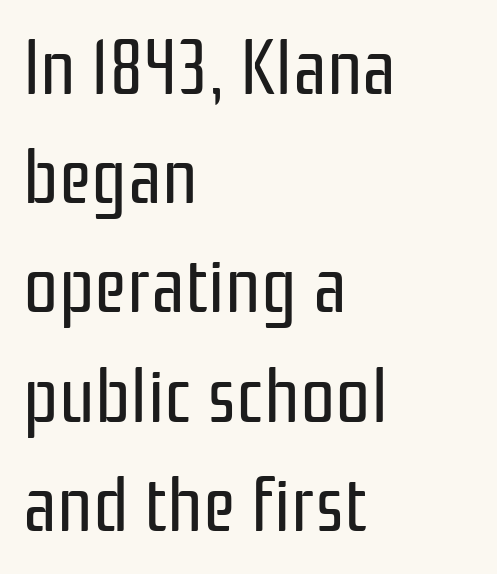
Q: Is the text bold? A: No.
Q: Is the text italic (slanted)? A: No, it is upright.
Q: Is the typeface a serif or a sans-serif typeface? A: Sans-serif.
Q: Is the text underlined? A: No.
Q: How is the paragraph aligned? A: Left-aligned.
Q: Is the spacing between letters normal or unusually wide? A: Normal.
Q: Is the spacing between lines tight, normal or loose? A: Normal.
Q: Width (condensed, normal, or wide)? A: Condensed.
Q: Stroke contrast? A: Low.
Q: x-height? A: Medium.
Q: Monospaced? A: No.
